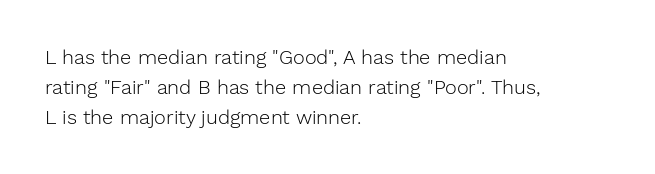
Rule under the text: the space is simply empty. Upright lettering throughout. This rendering leaves character spacing at its baseline value. If you drew a ruler down the left edge, every line would touch it. Is there much room between lines? A standard amount, neither cramped nor airy. This reads as an unemphasized weight, regular at the heaviest.
